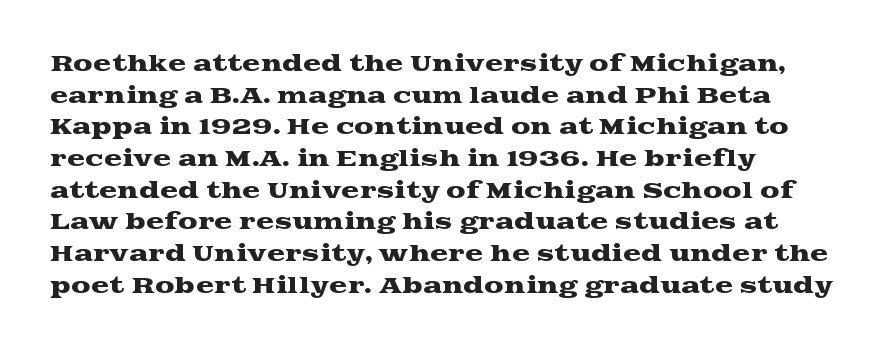
{"italic": "no", "underline": "no", "align": "left", "line_spacing": "normal", "line_spacing_ratio": 1.44, "letter_spacing": "normal", "letter_spacing_em": 0.0, "glyph_px": 22}
